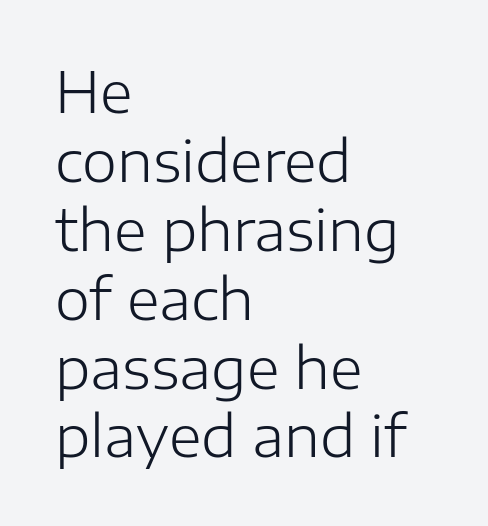
Students, note that the glyphs here touch the page at normal intervals. Each stroke keeps to a modest, everyday thickness or less. Character widths vary here, with narrow letters taking less room than wide ones. Unlike italic type, these characters show no tilt at all.
